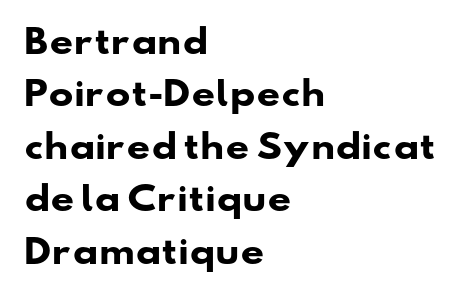
The paragraph has a hard left edge and a soft right edge. Has an underline been added? It has not. Heavy, bold letterforms. Is this a fixed-width face? No — the glyphs have proportional, varying widths. In terms of leading, this rendering sits right in the middle. Does extra space separate the letters? No, they use regular spacing.
